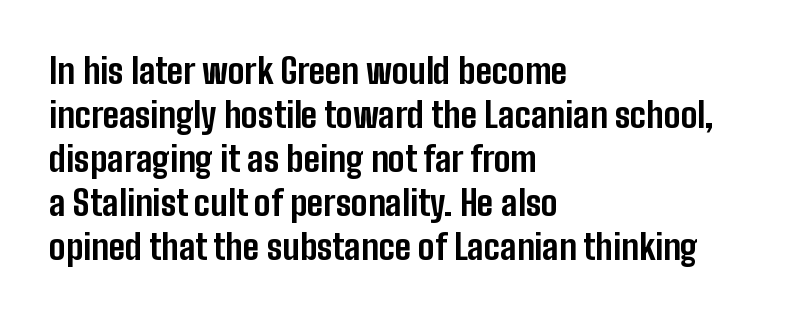
These lines are composed in type without serifs. The typography opts for an upright posture over an oblique one. Look at the tracking — it's just the regular setting, nothing added. The strip under each line holds only bare page. This sample is left-justified, so line endings fall wherever the words run out.
